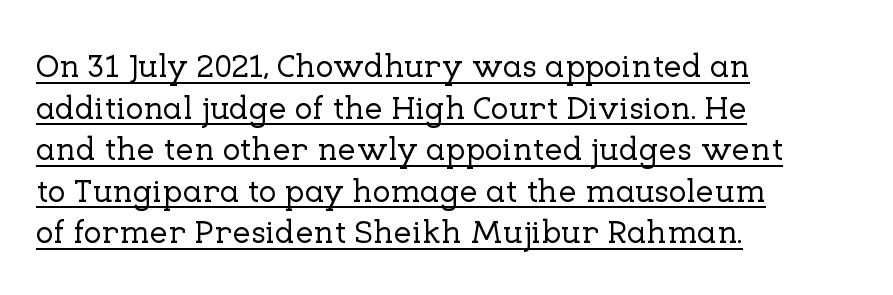
Examine the stroke ends and you'll spot serifs. This sample uses an upright cut, with every glyph sitting square on the baseline. Varying glyph widths throughout — classic text-font behaviour. One-word summary of the alignment: left.
